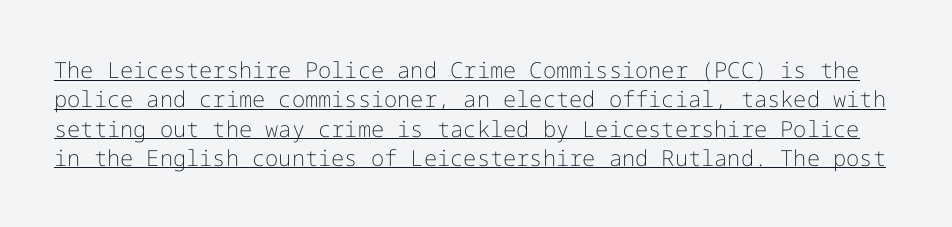
The image shows 22 px text type, upright; set normal line spacing (1.33x), normal letter spacing, underlined.
